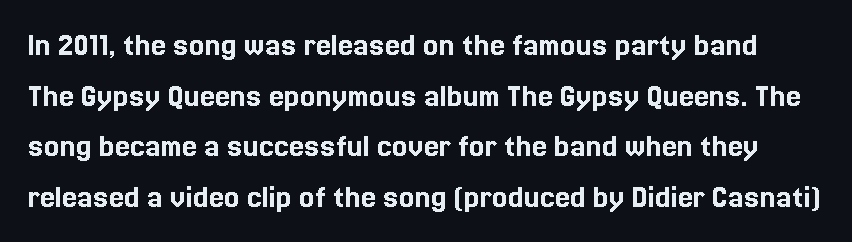
{"italic": "no", "width": "normal", "x_height": "medium", "monospaced": "no", "underline": "no", "line_spacing": "normal", "line_spacing_ratio": 1.49, "letter_spacing": "normal", "letter_spacing_em": 0.0, "glyph_px": 34}
